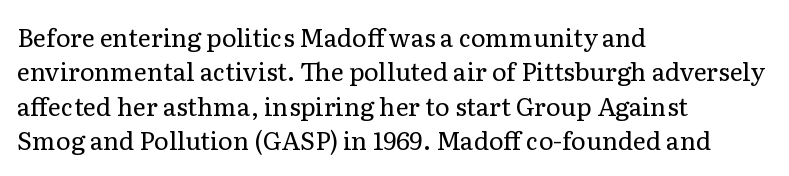
Q: Is the text bold? A: No.
Q: Is the text italic (slanted)? A: No, it is upright.
Q: Is the text underlined? A: No.
Q: How is the paragraph aligned? A: Left-aligned.
Q: Is the spacing between letters normal or unusually wide? A: Normal.
Q: Is the spacing between lines tight, normal or loose? A: Normal.
